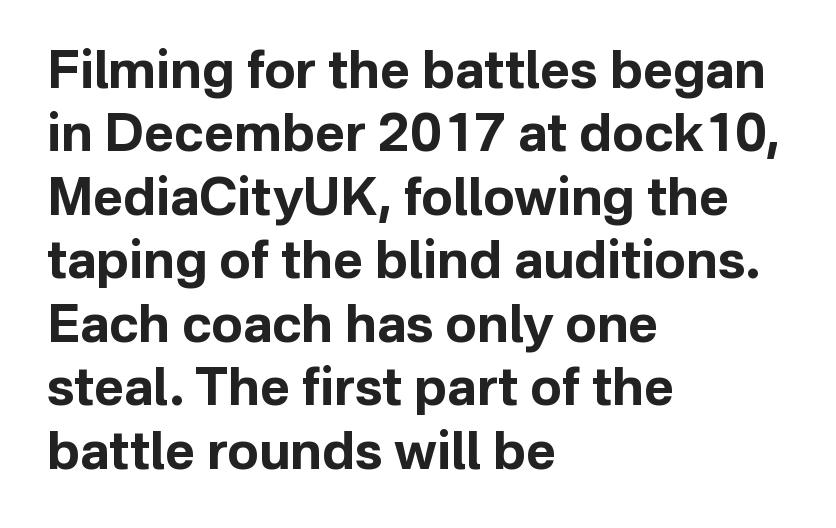
Note the varied advance widths — an 'i' is clearly narrower than an 'm'. Is the letter spacing exaggerated? No — it looks like the ordinary default. Emphasis by weight is at full strength: bold. Visually the block forms a straight wall on the left and a jagged coastline on the right. These lines are composed in type without serifs.
